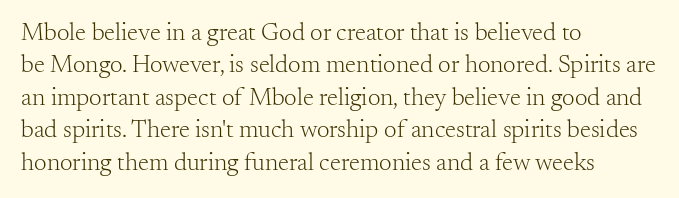
The image shows 25 px text type, upright; set left-aligned, normal line spacing (1.3x), normal letter spacing, not underlined.
